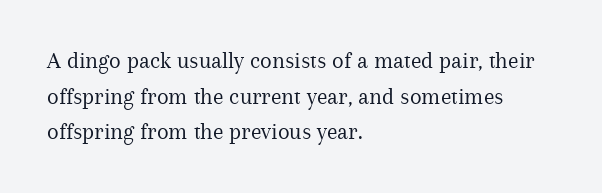
{"italic": "no", "bold": "no", "underline": "no", "align": "left", "line_spacing": "normal", "line_spacing_ratio": 1.48, "letter_spacing": "normal", "letter_spacing_em": 0.0, "glyph_px": 24}
